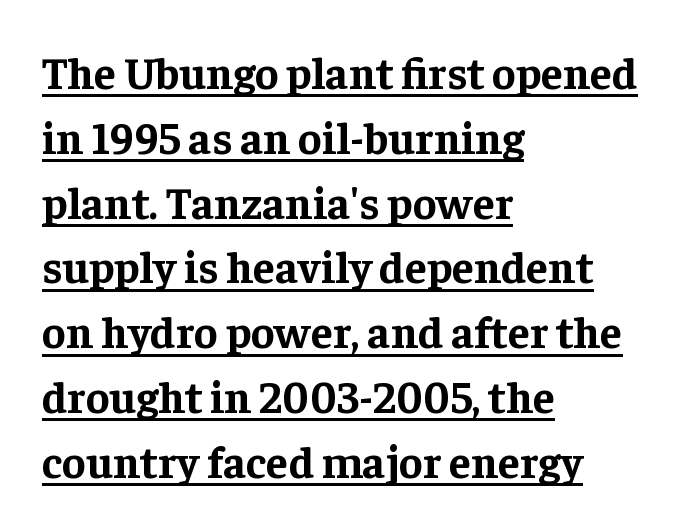
Small tapered or slab feet sit at the stroke ends, so this counts as serif. Notice how the stems are strictly vertical — no italics here. A typesetter would call this proportional, since set widths differ per character. A student would call this left alignment; a typographer would say flush left, rag right. The rows are spaced the way most documents space them.
